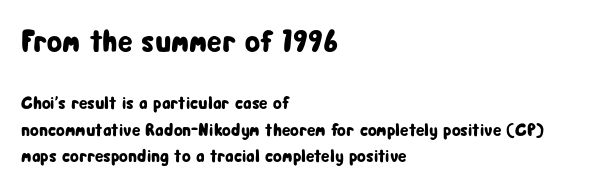
{"serif": "no", "italic": "no", "width": "condensed", "stroke_contrast": "low", "x_height": "medium", "monospaced": "no", "underline": "no", "align": "left", "line_spacing": "normal", "line_spacing_ratio": 1.47, "letter_spacing": "normal", "letter_spacing_em": 0.0, "larger_block": "first", "size_ratio": 1.72, "glyph_px": 31}
